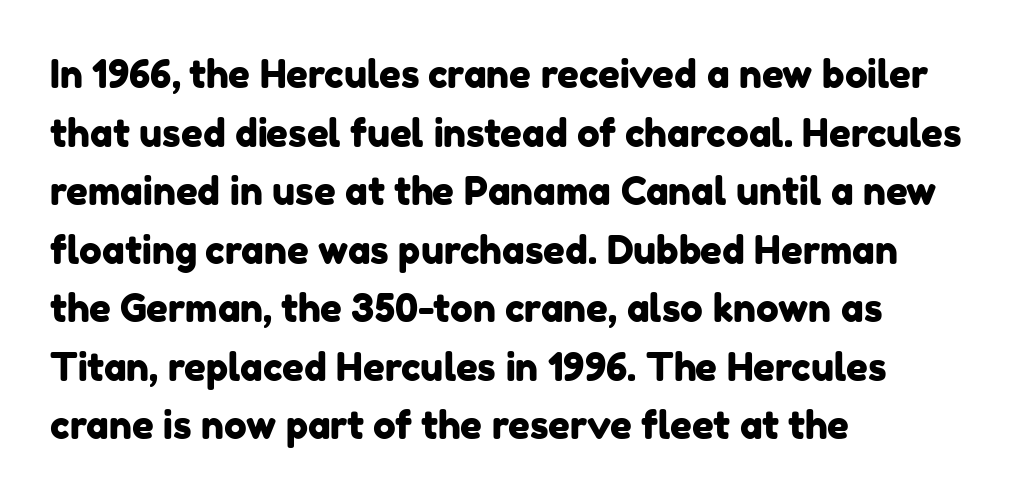
Q: Is the typeface a serif or a sans-serif typeface? A: Sans-serif.
Q: Is the text underlined? A: No.
Q: How is the paragraph aligned? A: Left-aligned.
Q: Is the spacing between letters normal or unusually wide? A: Normal.
Q: Is the spacing between lines tight, normal or loose? A: Normal.
Q: Width (condensed, normal, or wide)? A: Normal.
Q: Stroke contrast? A: Low.
Q: x-height? A: Medium.
Q: Monospaced? A: No.
